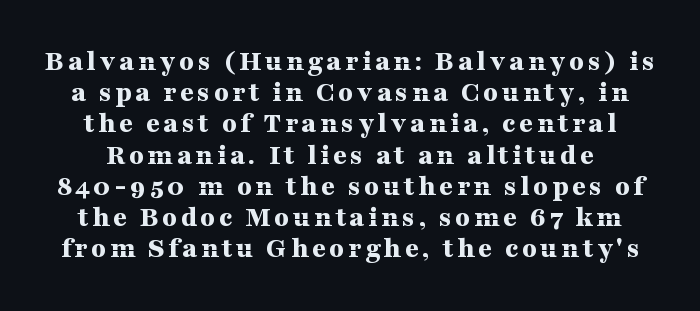
Just letters on the line, the space beneath them empty. Closely set lines give the paragraph a compact silhouette. The specimen reads as upright at a glance. The rendering uses natural spacing where letterforms have individual widths. Strong, thick strokes mark this as bold type. The text was rendered using a seriffed face with decorative stroke endings.
